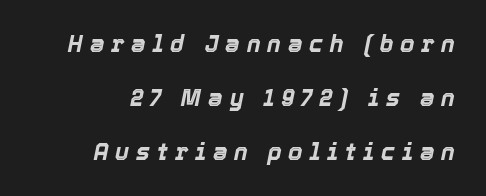
The image shows 23 px bold type, italic (leaning right); set loose line spacing (2.34x), unusually wide letter spacing (+0.3 em), not underlined.
